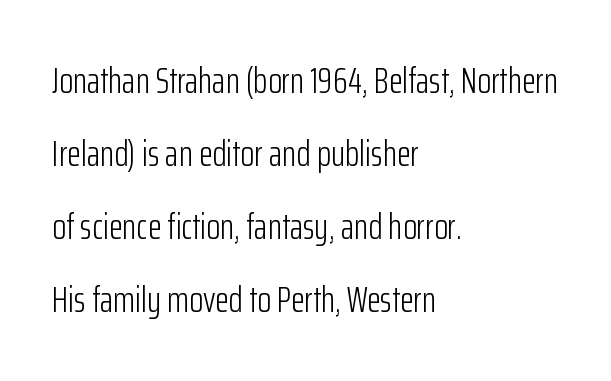
{"serif": "no", "italic": "no", "bold": "no", "weight": "light", "width": "condensed", "stroke_contrast": "low", "x_height": "medium", "monospaced": "no", "underline": "no", "align": "left", "line_spacing": "loose", "line_spacing_ratio": 2.03, "letter_spacing": "normal", "letter_spacing_em": 0.0, "glyph_px": 36}
